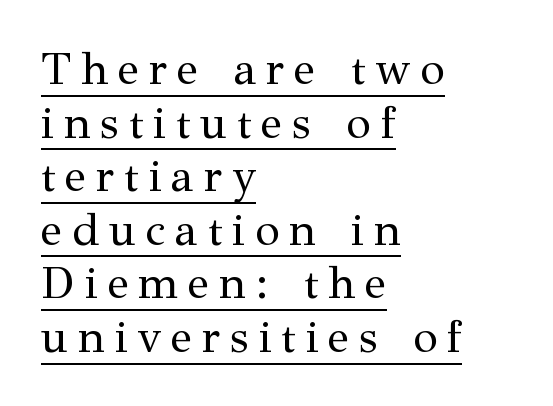
Q: Is the text bold? A: No.
Q: Is the text italic (slanted)? A: No, it is upright.
Q: Is the typeface a serif or a sans-serif typeface? A: Serif.
Q: Is the text underlined? A: Yes.
Q: How is the paragraph aligned? A: Left-aligned.
Q: Is the spacing between letters normal or unusually wide? A: Unusually wide.
Q: Width (condensed, normal, or wide)? A: Normal.
Q: Stroke contrast? A: Medium.
Q: x-height? A: Medium.
Q: Monospaced? A: No.
